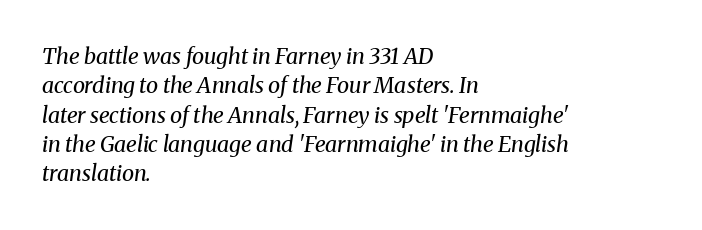
Q: Is the text bold? A: No.
Q: Is the text italic (slanted)? A: Yes, it leans right by about 8 degrees.
Q: Is the text underlined? A: No.
Q: How is the paragraph aligned? A: Left-aligned.
Q: Is the spacing between letters normal or unusually wide? A: Normal.
Q: Is the spacing between lines tight, normal or loose? A: Normal.
